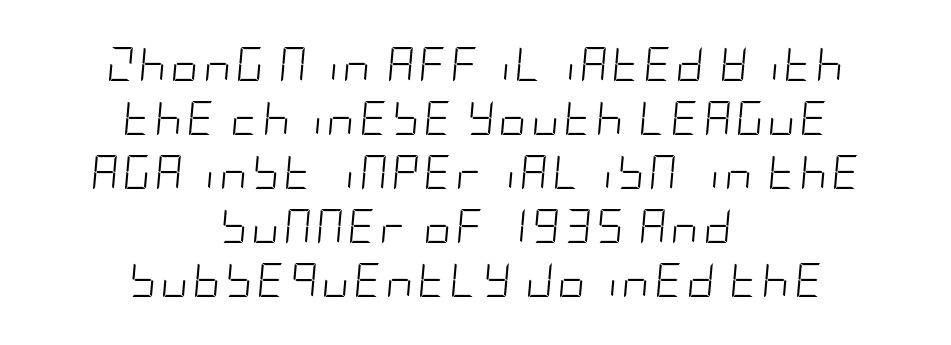
The image shows 34 px light, condensed type, italic (leaning right); set centered, normal line spacing (1.59x), not underlined; low stroke contrast and a large x-height.
